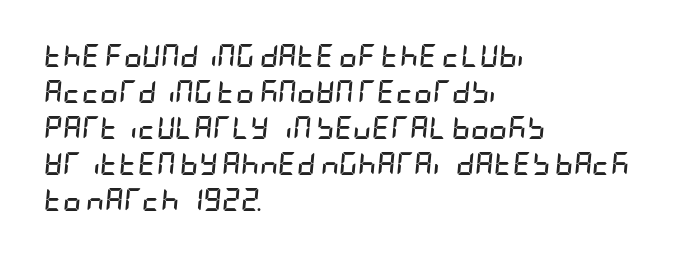
Q: Is the text bold? A: Yes.
Q: Is the text italic (slanted)? A: Yes, it leans right by about 5 degrees.
Q: Is the text underlined? A: No.
Q: How is the paragraph aligned? A: Left-aligned.
Q: Is the spacing between letters normal or unusually wide? A: Normal.
Q: Is the spacing between lines tight, normal or loose? A: Normal.
